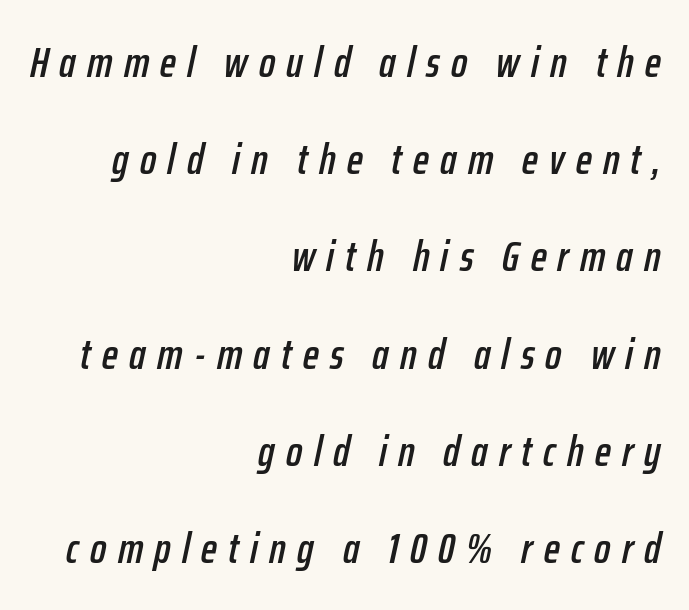
Q: Is the text italic (slanted)? A: Yes, it leans right by about 12 degrees.
Q: Is the text underlined? A: No.
Q: How is the paragraph aligned? A: Right-aligned.
Q: Is the spacing between letters normal or unusually wide? A: Unusually wide.
Q: Is the spacing between lines tight, normal or loose? A: Loose.
Q: Width (condensed, normal, or wide)? A: Condensed.
Q: Stroke contrast? A: Low.
Q: x-height? A: Medium.
Q: Monospaced? A: No.
